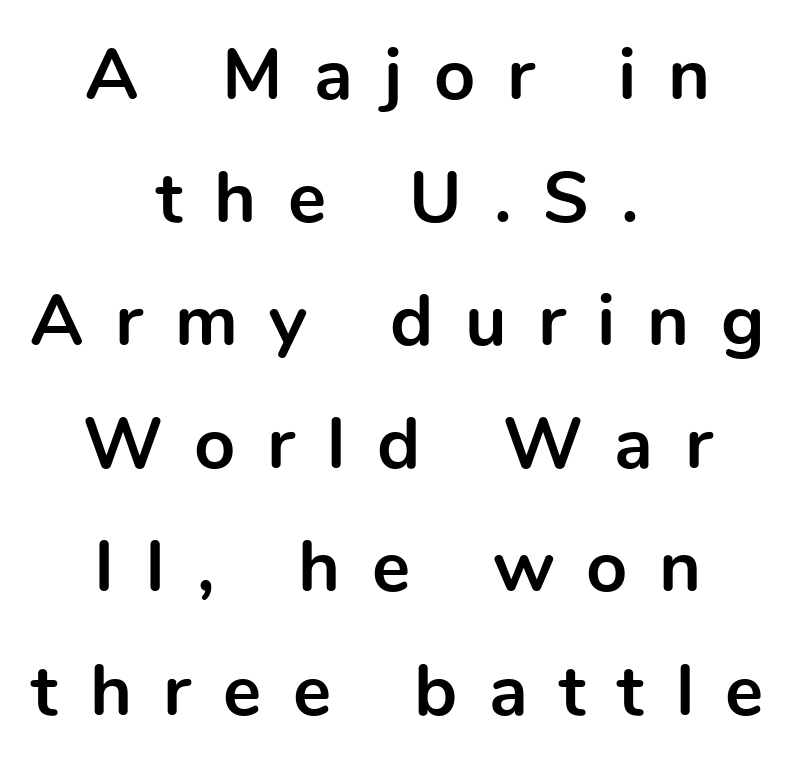
{"serif": "no", "italic": "no", "bold": "yes", "weight": "bold", "width": "normal", "x_height": "medium", "monospaced": "no", "underline": "no", "align": "center", "line_spacing_ratio": 1.71, "letter_spacing": "wide", "letter_spacing_em": 0.44, "glyph_px": 72}
